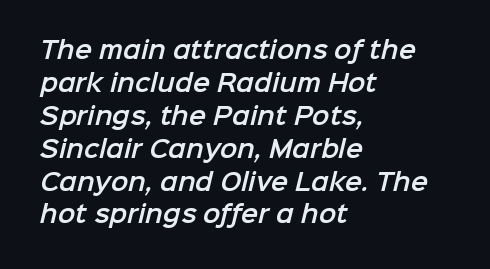
The image shows 23 px text type; set left-aligned, normal line spacing (1.43x), normal letter spacing, not underlined.
